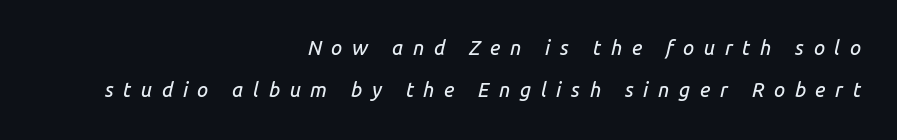
Q: Is the text italic (slanted)? A: Yes, it leans right by about 14 degrees.
Q: Is the text underlined? A: No.
Q: How is the paragraph aligned? A: Right-aligned.
Q: Is the spacing between letters normal or unusually wide? A: Unusually wide.
Q: Is the spacing between lines tight, normal or loose? A: Loose.
